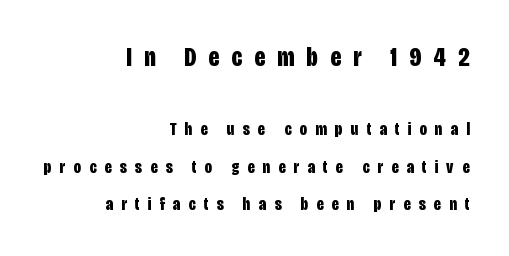
Q: Is the text bold? A: Yes.
Q: Is the text italic (slanted)? A: No, it is upright.
Q: Is the text underlined? A: No.
Q: How is the paragraph aligned? A: Right-aligned.
Q: Is the spacing between letters normal or unusually wide? A: Unusually wide.
Q: Is the spacing between lines tight, normal or loose? A: Loose.
Q: Which block of text is set in a larger size, the first (top) or the second (bottom)? A: The first (top) one.
